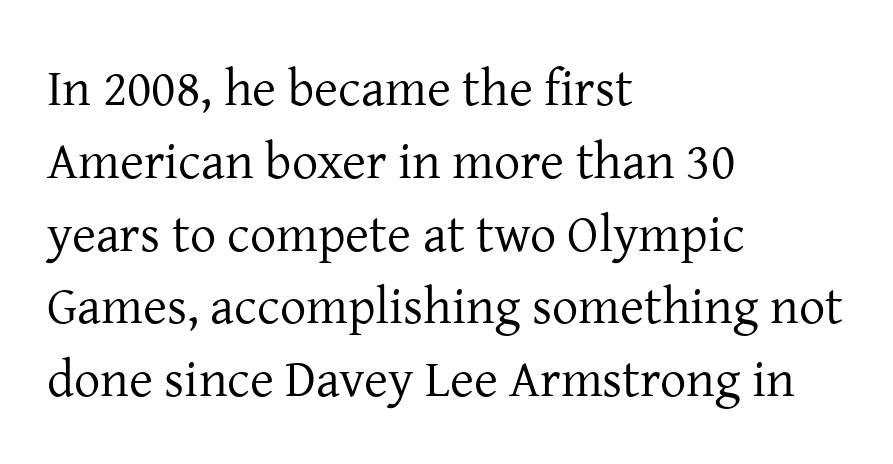
Q: Is the text bold? A: No.
Q: Is the text italic (slanted)? A: No, it is upright.
Q: Is the typeface a serif or a sans-serif typeface? A: Serif.
Q: Is the text underlined? A: No.
Q: How is the paragraph aligned? A: Left-aligned.
Q: Is the spacing between letters normal or unusually wide? A: Normal.
Q: Is the spacing between lines tight, normal or loose? A: Normal.
Q: Width (condensed, normal, or wide)? A: Normal.
Q: Stroke contrast? A: Low.
Q: x-height? A: Medium.
Q: Monospaced? A: No.
